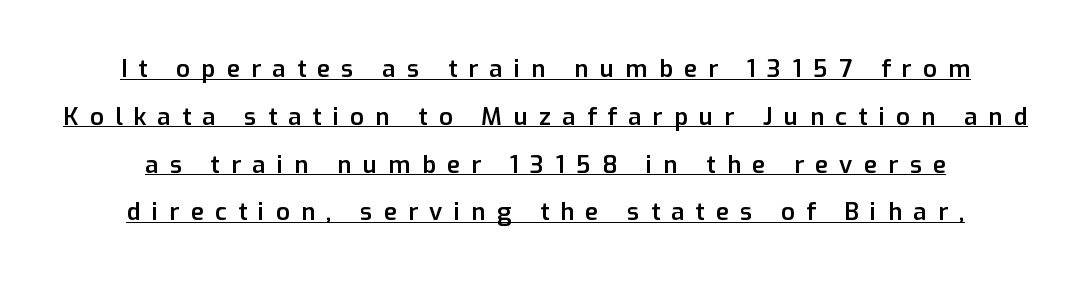
The image shows 24 px text type, upright; set centered, loose line spacing (1.99x), unusually wide letter spacing (+0.47 em), underlined.
